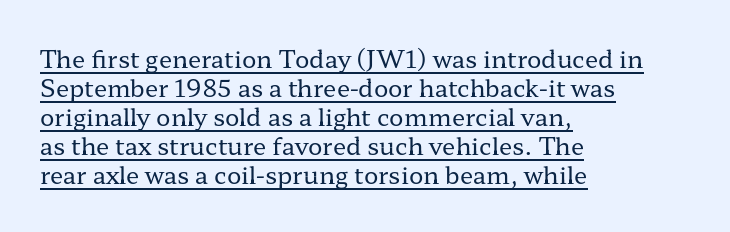
Q: Is the text bold? A: No.
Q: Is the text italic (slanted)? A: No, it is upright.
Q: Is the text underlined? A: Yes.
Q: How is the paragraph aligned? A: Left-aligned.
Q: Is the spacing between letters normal or unusually wide? A: Normal.
